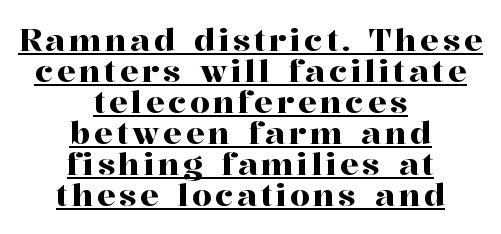
Q: Is the text italic (slanted)? A: No, it is upright.
Q: Is the typeface a serif or a sans-serif typeface? A: Serif.
Q: Is the text underlined? A: Yes.
Q: How is the paragraph aligned? A: Centered.
Q: Is the spacing between lines tight, normal or loose? A: Tight.
Q: Width (condensed, normal, or wide)? A: Normal.
Q: Stroke contrast? A: High.
Q: x-height? A: Medium.
Q: Monospaced? A: No.
